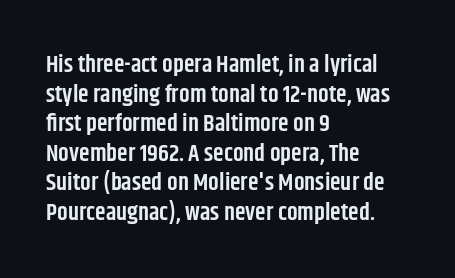
A bare baseline throughout the passage. Compared with a centered layout, this one pins lines to the left instead. This is moderately heavy type, rendered in semibold. The letters sit at their default tracking, neither squeezed nor spread. This sample uses an upright cut, with every glyph sitting square on the baseline.
